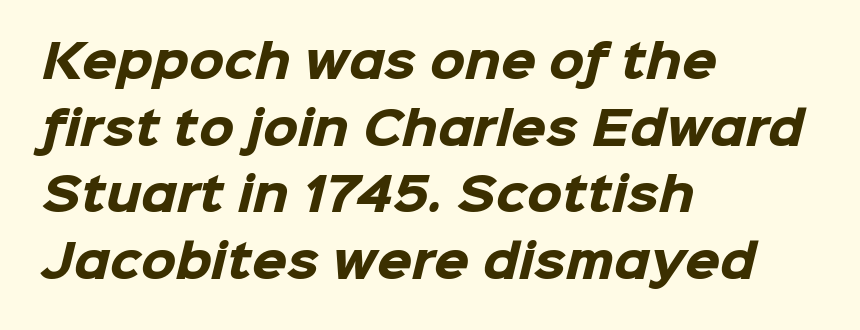
The paragraph shown leans on its left margin. The face used here is proportionally spaced, like ordinary book or web type. The face used here is a sans, in the tradition of grotesques and geometrics. Strong, thick strokes mark this as bold type.
